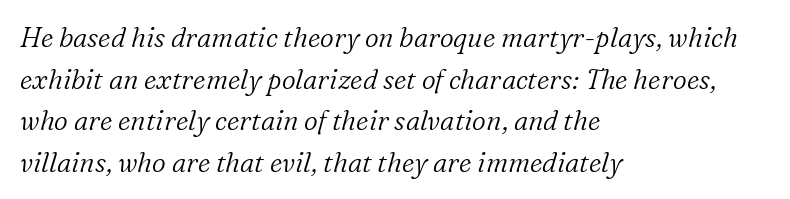
Descenders are the only things crossing below the line. No extra tracking has been applied to these lines. The specimen reads as italic at a glance. Which margin do the lines hug? The left one — the right edge is uneven. A quiet, ordinary-to-light weight characterises the typeface.
